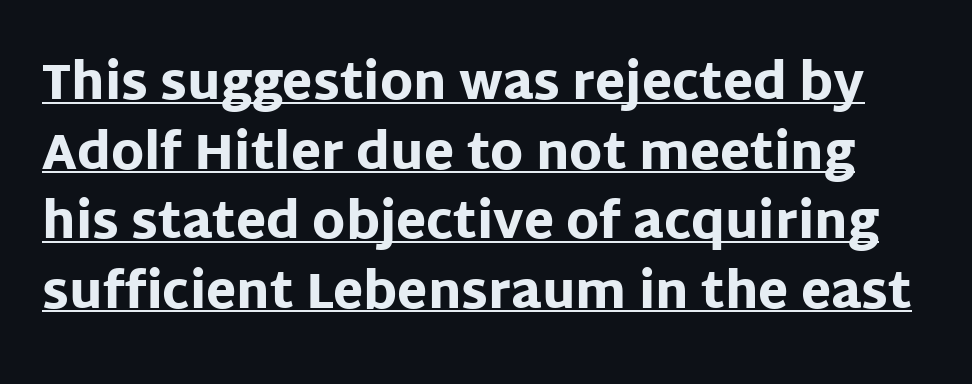
The image shows 49 px heavy sans-serif type, upright; set normal line spacing (1.42x), normal letter spacing, underlined; low stroke contrast and a large x-height.
